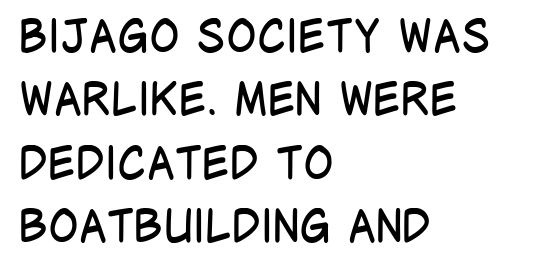
{"serif": "no", "italic": "no", "bold": "no", "weight": "regular", "width": "condensed", "stroke_contrast": "low", "x_height": "large", "monospaced": "no", "underline": "no", "align": "left", "line_spacing": "normal", "line_spacing_ratio": 1.41, "letter_spacing": "normal", "letter_spacing_em": 0.0, "glyph_px": 45}
